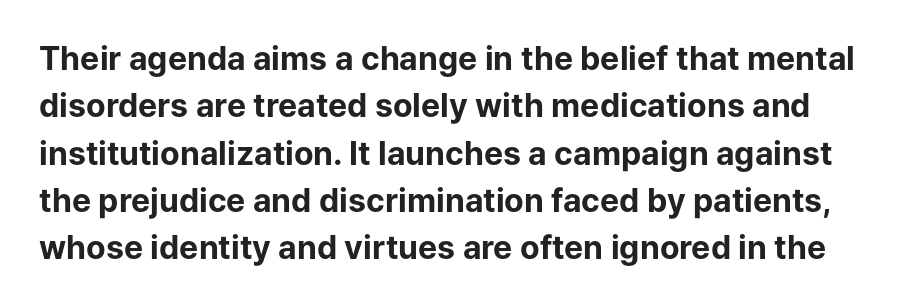
Typographically, this falls in the sans-serif category. The horizontal fit of the characters is conventional and even. The passage shown is typed in a proportional face where columns would drift. The sample has been set heavy, in full bold.
